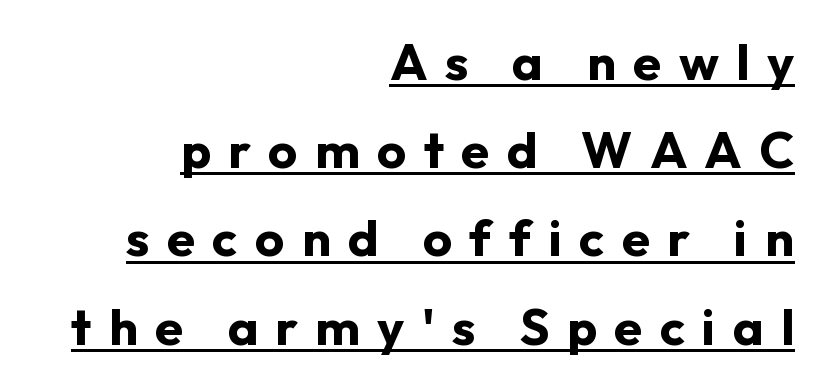
Posture: straight, roman, zero tilt. Each glyph is drawn with heavy, bold strokes. Character widths vary here, with narrow letters taking less room than wide ones. Notice how the passage keeps a crisp vertical edge on the right only. The words here are underlined.
